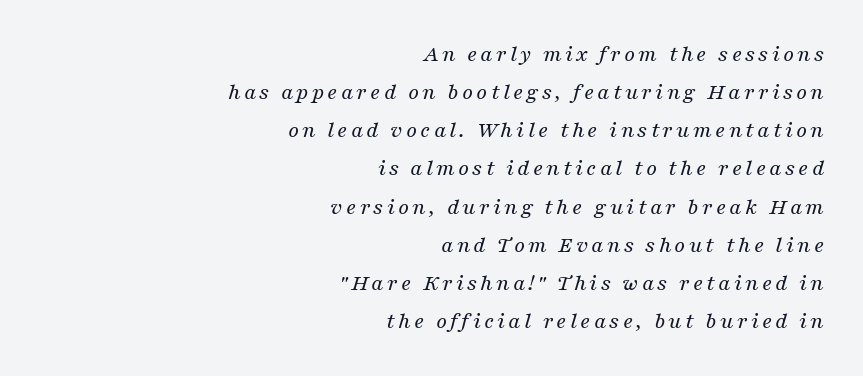
{"italic": "yes", "lean": "right", "slant_degrees": 16, "bold": "no", "underline": "no", "align": "right", "line_spacing": "normal", "line_spacing_ratio": 1.59, "glyph_px": 24}
